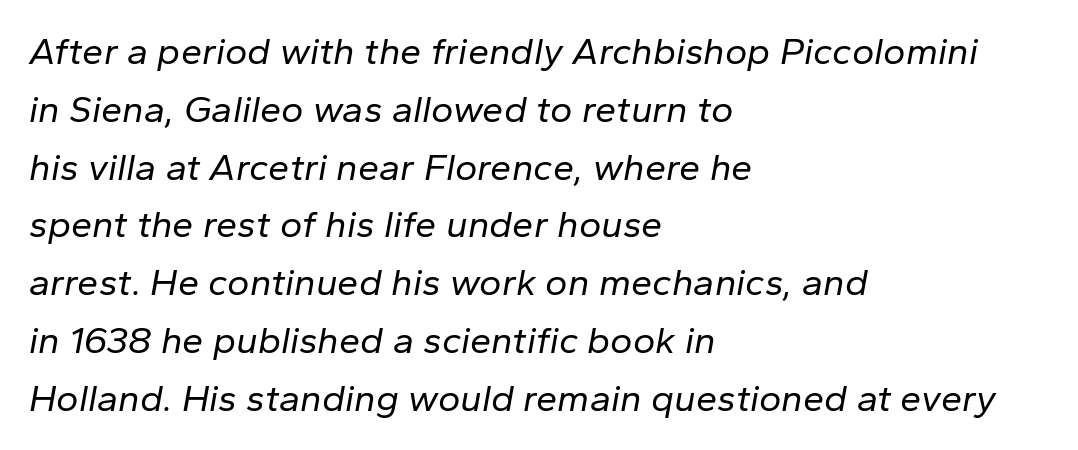
{"italic": "yes", "lean": "right", "slant_degrees": 10, "bold": "no", "weight": "regular", "width": "normal", "stroke_contrast": "low", "x_height": "medium", "monospaced": "no", "underline": "no", "align": "left", "line_spacing": "normal", "line_spacing_ratio": 1.52, "letter_spacing": "normal", "letter_spacing_em": 0.0, "glyph_px": 38}
